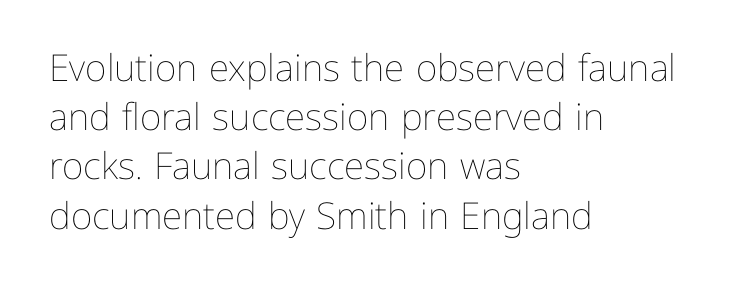
{"italic": "no", "bold": "no", "weight": "thin", "width": "normal", "stroke_contrast": "low", "x_height": "medium", "monospaced": "no", "underline": "no", "align": "left", "line_spacing": "normal", "line_spacing_ratio": 1.33, "letter_spacing": "normal", "letter_spacing_em": 0.0, "glyph_px": 37}
